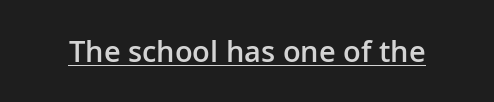
The image shows 29 px semibold sans-serif type, upright; set normal letter spacing, underlined; low stroke contrast and a medium x-height.
